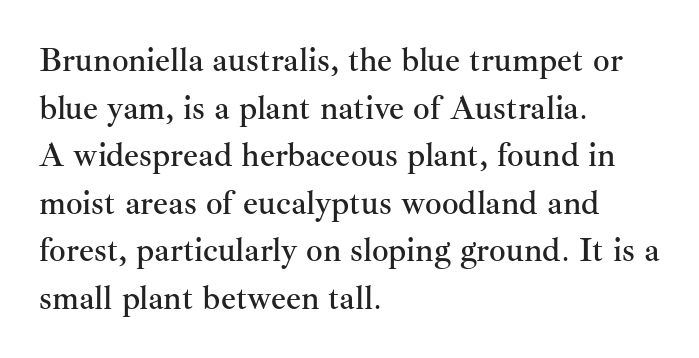
{"serif": "yes", "italic": "no", "width": "normal", "stroke_contrast": "medium", "x_height": "small", "monospaced": "no", "underline": "no", "align": "left", "line_spacing": "normal", "line_spacing_ratio": 1.44, "letter_spacing": "normal", "letter_spacing_em": 0.0, "glyph_px": 33}
